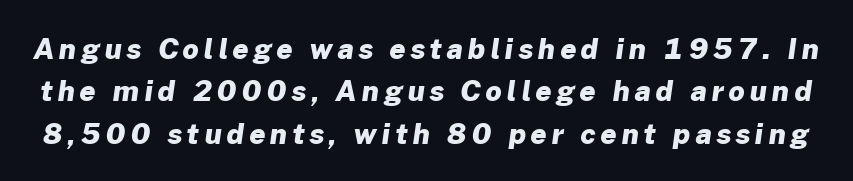
Examine the stroke ends and you'll find no serifs. The rendering uses a moderate line-height, typical for paragraphs. A bare baseline throughout the passage. Heft: maximum for text — a bold. The passage shown is typed in a proportional face where columns would drift.
